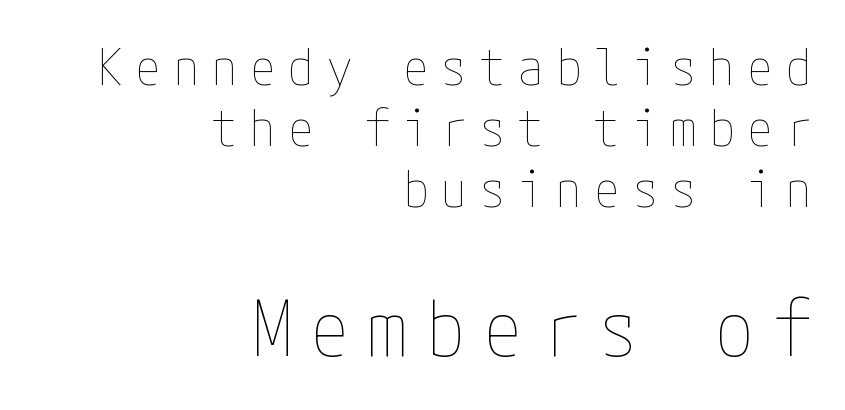
{"italic": "no", "bold": "no", "weight": "thin", "width": "condensed", "stroke_contrast": "low", "x_height": "medium", "underline": "no", "align": "right", "line_spacing_ratio": 1.2, "letter_spacing": "wide", "letter_spacing_em": 0.25, "larger_block": "second", "size_ratio": 1.51, "glyph_px": 77}
